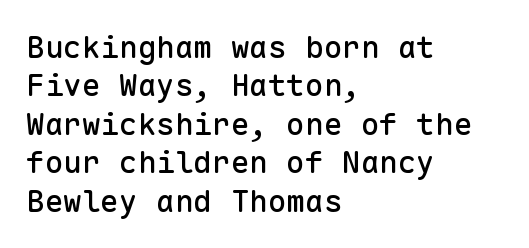
Q: Is the text italic (slanted)? A: No, it is upright.
Q: Is the typeface a serif or a sans-serif typeface? A: Sans-serif.
Q: Is the text underlined? A: No.
Q: How is the paragraph aligned? A: Left-aligned.
Q: Is the spacing between letters normal or unusually wide? A: Normal.
Q: Width (condensed, normal, or wide)? A: Normal.
Q: Stroke contrast? A: Low.
Q: x-height? A: Medium.
Q: Monospaced? A: Yes.
